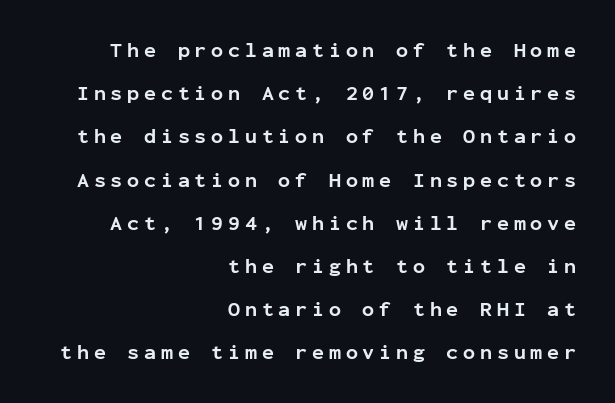
The image shows 20 px bold type, upright; set right-aligned, loose line spacing (2.16x), unusually wide letter spacing (+0.24 em), not underlined.
